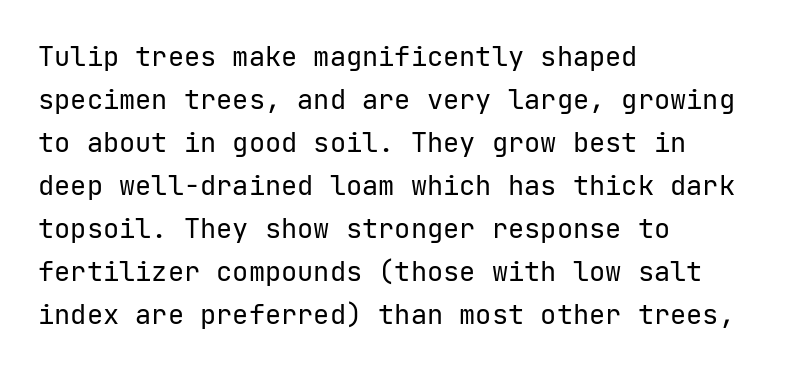
The image shows 27 px text type, upright; set left-aligned, normal line spacing (1.59x), normal letter spacing, not underlined.
